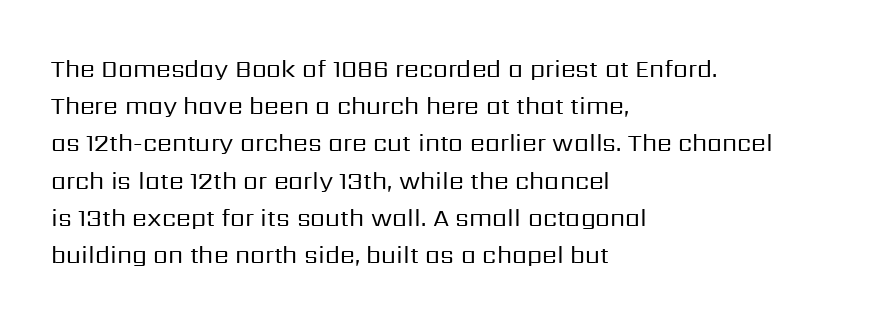
{"italic": "no", "bold": "no", "underline": "no", "align": "left", "line_spacing": "normal", "line_spacing_ratio": 1.55, "letter_spacing": "normal", "letter_spacing_em": 0.0, "glyph_px": 24}
